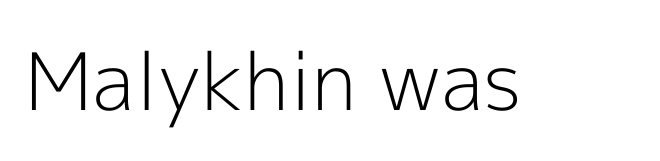
Q: Is the text bold? A: No.
Q: Is the text italic (slanted)? A: No, it is upright.
Q: Is the typeface a serif or a sans-serif typeface? A: Sans-serif.
Q: Is the text underlined? A: No.
Q: Is the spacing between letters normal or unusually wide? A: Normal.
Q: Width (condensed, normal, or wide)? A: Normal.
Q: x-height? A: Medium.
Q: Monospaced? A: No.
